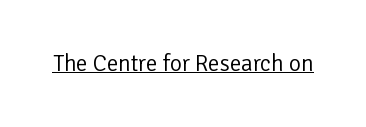
{"italic": "no", "bold": "no", "underline": "yes", "letter_spacing": "normal", "letter_spacing_em": 0.0, "glyph_px": 23}
